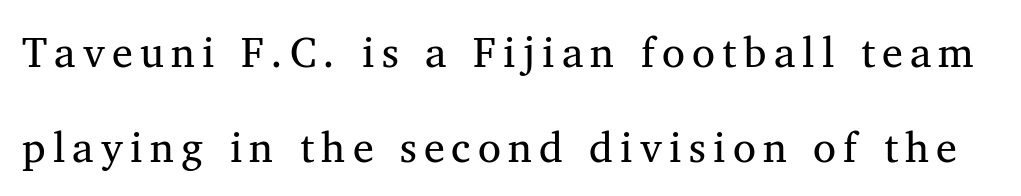
{"serif": "yes", "italic": "no", "bold": "no", "weight": "regular", "width": "normal", "stroke_contrast": "medium", "x_height": "medium", "monospaced": "no", "underline": "no", "line_spacing": "loose", "line_spacing_ratio": 2.27, "glyph_px": 42}
